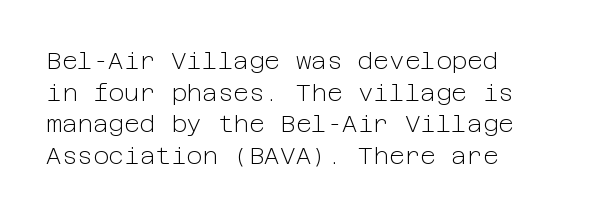
The passage shown stacks its lines at a standard gap. Type without underlining. Students, note that the glyphs here touch the page at normal intervals. Ascenders rise straight up at ninety degrees. The strokes carry an ordinary text weight at most.
